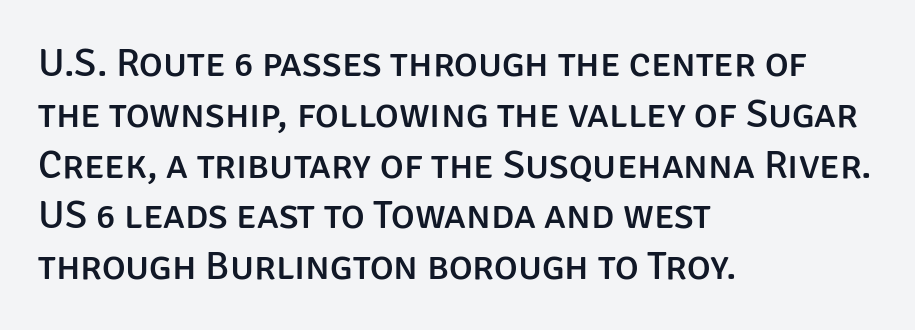
The image shows 40 px sans-serif type, upright; set left-aligned, normal line spacing (1.27x), normal letter spacing, not underlined; low stroke contrast and a large x-height.
